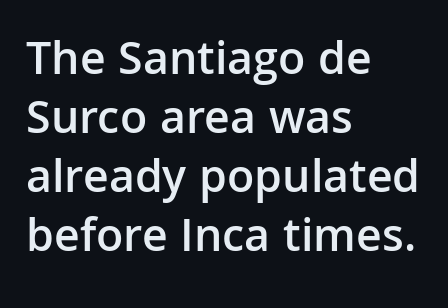
{"serif": "no", "italic": "no", "bold": "semi", "weight": "semibold", "width": "normal", "stroke_contrast": "low", "x_height": "medium", "monospaced": "no", "underline": "no", "align": "left", "line_spacing_ratio": 1.23, "letter_spacing": "normal", "letter_spacing_em": 0.0, "glyph_px": 48}
